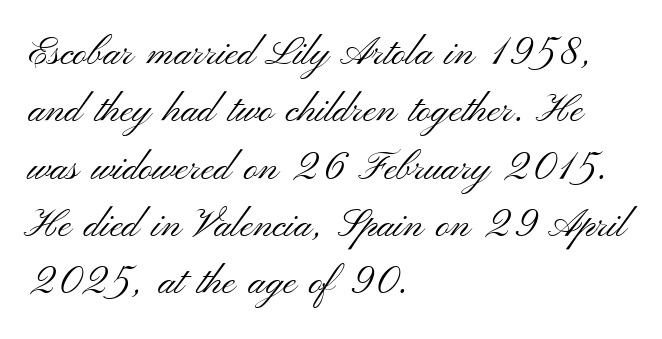
The image shows 39 px light, wide sans-serif type; set left-aligned, normal line spacing (1.47x), normal letter spacing, not underlined; medium stroke contrast and a small x-height.
